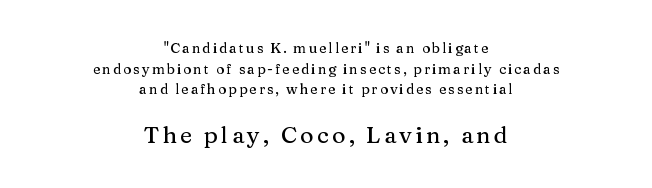
{"italic": "no", "underline": "no", "align": "center", "line_spacing": "normal", "line_spacing_ratio": 1.48, "larger_block": "second", "size_ratio": 1.64, "glyph_px": 23}
